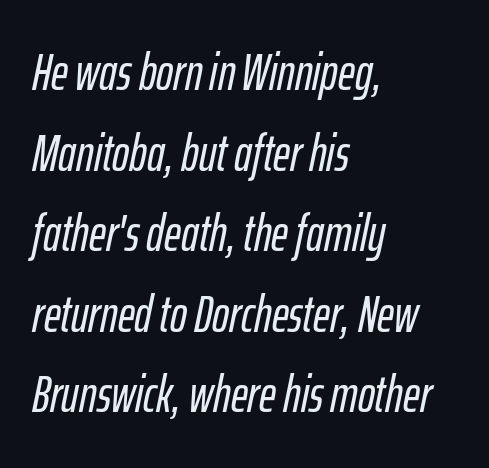
The image shows 51 px condensed type, italic (leaning right); set left-aligned, normal line spacing (1.58x), normal letter spacing, not underlined; low stroke contrast and a medium x-height.
